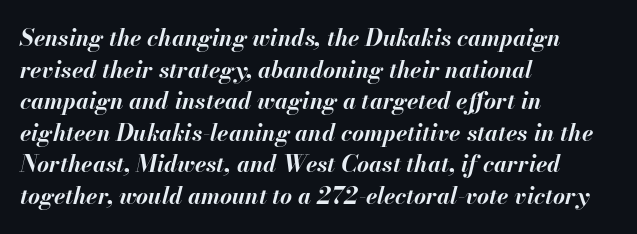
In CSS terms this would be text-align: left. These words are printed bold, with thick strokes throughout. You can tell it's italic because the verticals aren't actually vertical. The rendering keeps characters at their native spacing.
